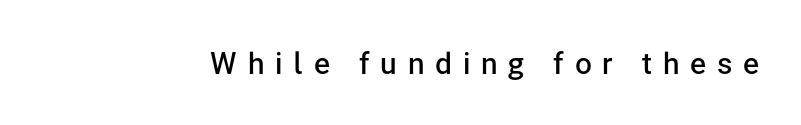
Has an underline been added? It has not. Slightly chunky letters — semibold, I'd say, not full bold. What kind of face is this? One without serifs — a sans. Character widths vary here, with narrow letters taking less room than wide ones. This rendering widens character spacing well past its baseline value. Italic? Not at all — the glyphs are vertical.
